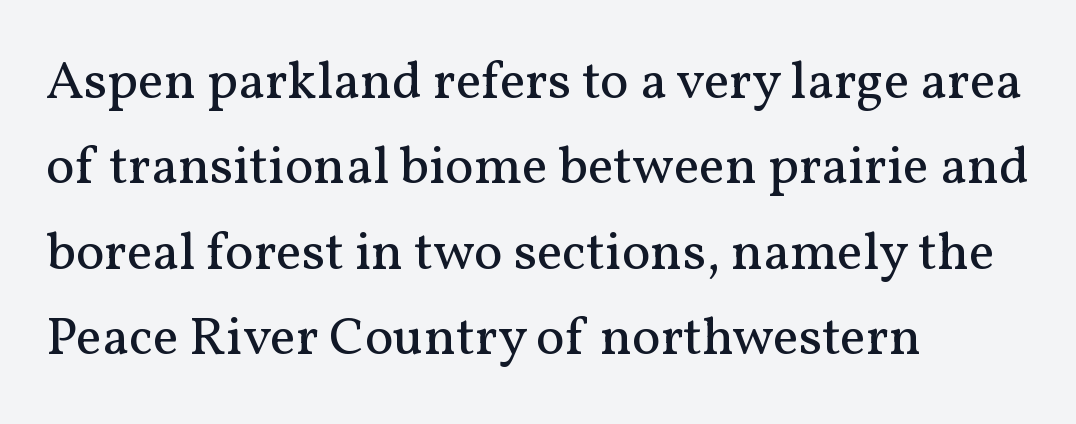
Q: Is the text bold? A: No.
Q: Is the text italic (slanted)? A: No, it is upright.
Q: Is the typeface a serif or a sans-serif typeface? A: Serif.
Q: Is the text underlined? A: No.
Q: How is the paragraph aligned? A: Left-aligned.
Q: Is the spacing between letters normal or unusually wide? A: Normal.
Q: Is the spacing between lines tight, normal or loose? A: Normal.
Q: Width (condensed, normal, or wide)? A: Normal.
Q: Stroke contrast? A: Medium.
Q: x-height? A: Medium.
Q: Monospaced? A: No.
